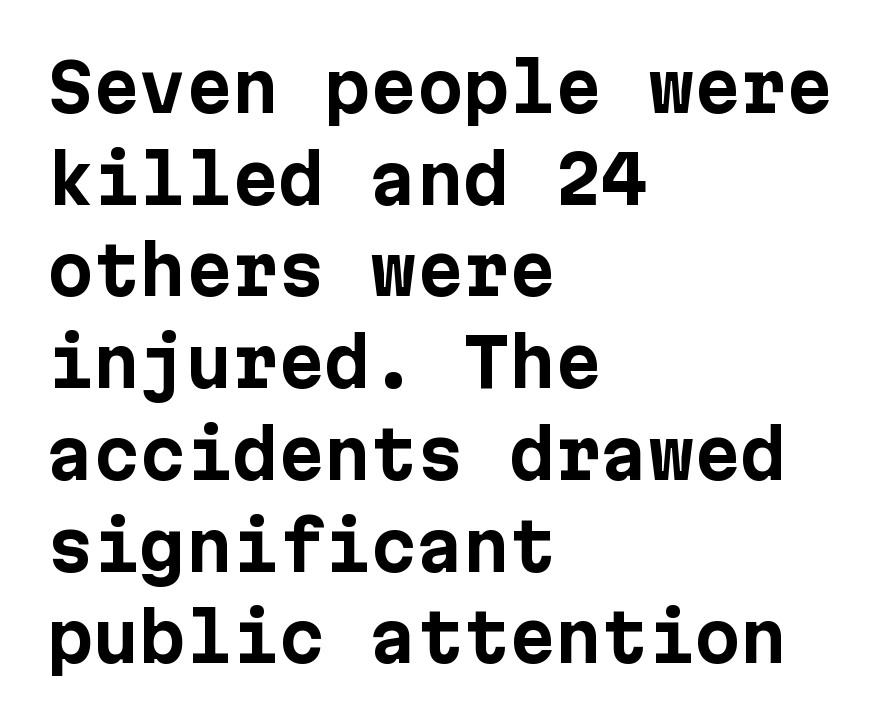
Q: Is the text bold? A: Yes.
Q: Is the text italic (slanted)? A: No, it is upright.
Q: Is the typeface a serif or a sans-serif typeface? A: Sans-serif.
Q: Is the text underlined? A: No.
Q: How is the paragraph aligned? A: Left-aligned.
Q: Is the spacing between letters normal or unusually wide? A: Normal.
Q: Is the spacing between lines tight, normal or loose? A: Normal.
Q: Width (condensed, normal, or wide)? A: Normal.
Q: Stroke contrast? A: Low.
Q: x-height? A: Medium.
